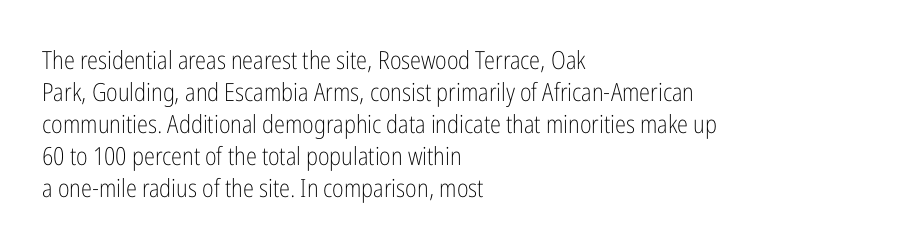
Q: Is the text bold? A: No.
Q: Is the text italic (slanted)? A: No, it is upright.
Q: Is the text underlined? A: No.
Q: How is the paragraph aligned? A: Left-aligned.
Q: Is the spacing between letters normal or unusually wide? A: Normal.
Q: Is the spacing between lines tight, normal or loose? A: Normal.
